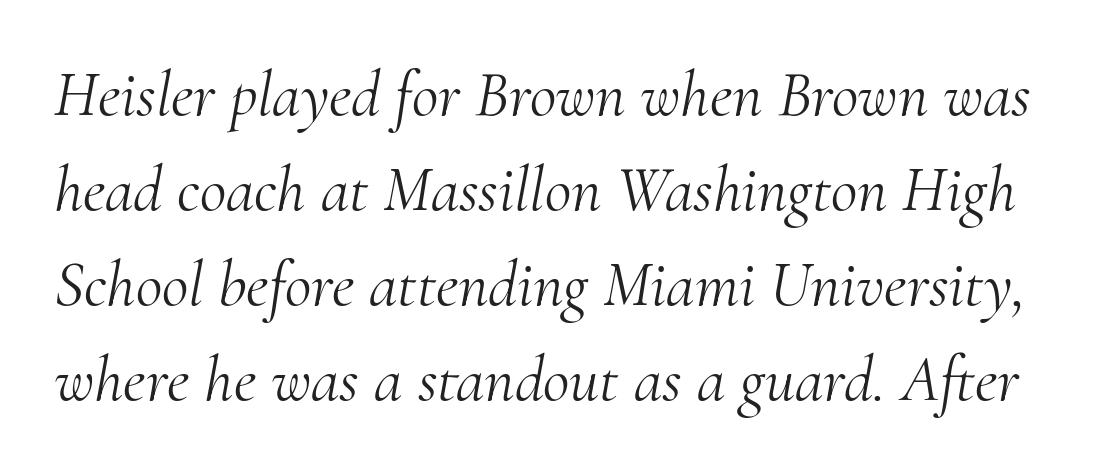
The image shows 65 px light serif type, italic (leaning right); set normal line spacing (1.46x), normal letter spacing, not underlined; medium stroke contrast and a small x-height.
